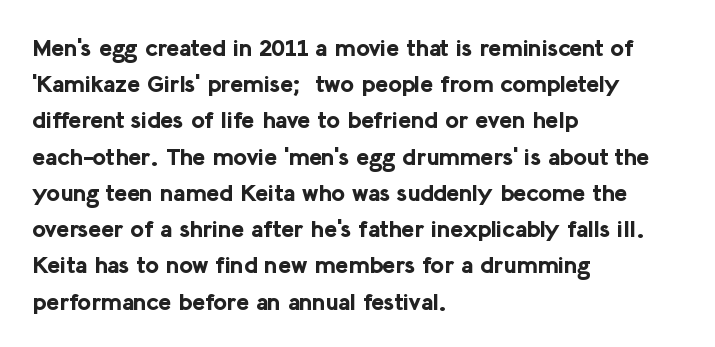
Q: Is the text bold? A: Yes.
Q: Is the text italic (slanted)? A: No, it is upright.
Q: Is the text underlined? A: No.
Q: How is the paragraph aligned? A: Left-aligned.
Q: Is the spacing between letters normal or unusually wide? A: Normal.
Q: Is the spacing between lines tight, normal or loose? A: Normal.
